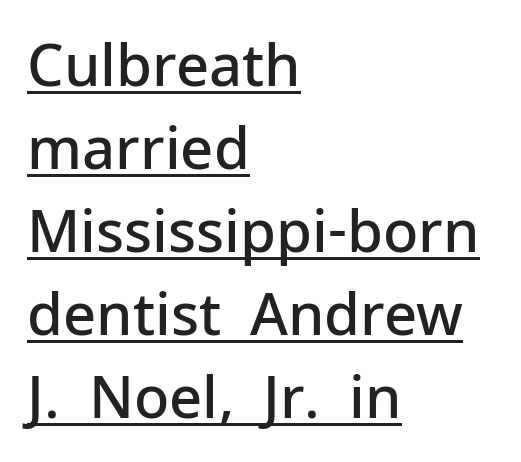
{"serif": "no", "italic": "no", "bold": "semi", "weight": "semibold", "width": "normal", "stroke_contrast": "low", "x_height": "medium", "monospaced": "no", "underline": "yes", "align": "left", "line_spacing": "normal", "line_spacing_ratio": 1.43, "letter_spacing": "normal", "letter_spacing_em": 0.0, "glyph_px": 58}
